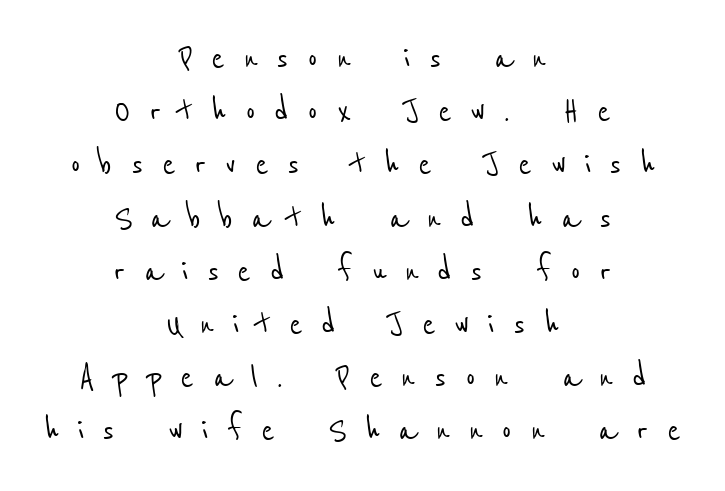
{"serif": "no", "width": "condensed", "stroke_contrast": "low", "x_height": "medium", "monospaced": "no", "underline": "no", "align": "center", "line_spacing": "normal", "line_spacing_ratio": 1.33, "letter_spacing": "wide", "letter_spacing_em": 0.46, "glyph_px": 40}
